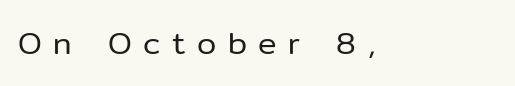
Character widths vary here, with narrow letters taking less room than wide ones. How are the letters spaced? Widely, with obvious added tracking. No chunkiness to these letters — they're not bold. A roman cut, with each character standing at attention. A typesetter would label this face a sans.
